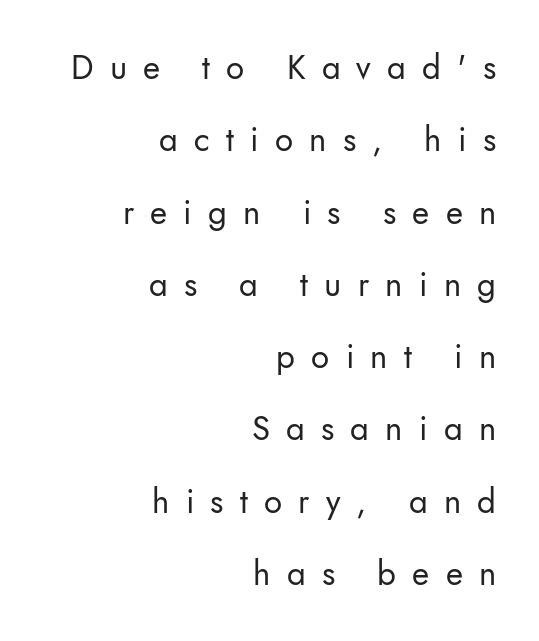
Whoever set this chose breathing room over compactness in the vertical rhythm. Any mark beneath the type? The region is blank. Typographically, this falls in the sans-serif category. Here the designer chose a conventional face with non-uniform glyph widths. The typography opts for an upright posture over an oblique one. Caption: multi-line text, flush right, ragged left.
